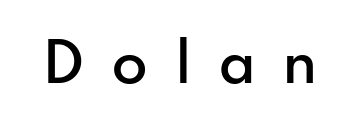
Q: Is the text bold? A: Semi-bold.
Q: Is the text italic (slanted)? A: No, it is upright.
Q: Is the typeface a serif or a sans-serif typeface? A: Sans-serif.
Q: Is the text underlined? A: No.
Q: Is the spacing between letters normal or unusually wide? A: Unusually wide.
Q: Width (condensed, normal, or wide)? A: Normal.
Q: Stroke contrast? A: Low.
Q: x-height? A: Small.
Q: Monospaced? A: No.
